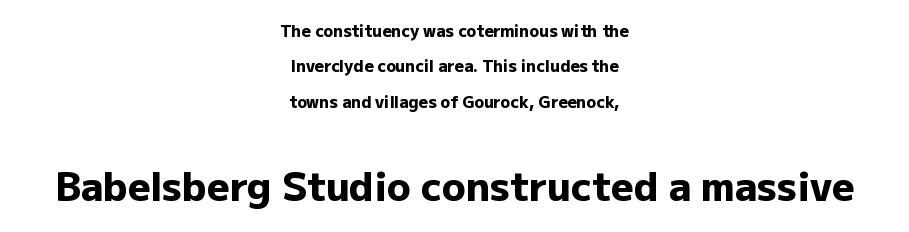
This block would shrink considerably if given ordinary leading; it's expanded now. The compositor balanced each line on the midline. Chunky letters — that's bold for sure. Typographically, this falls in the sans-serif category.
